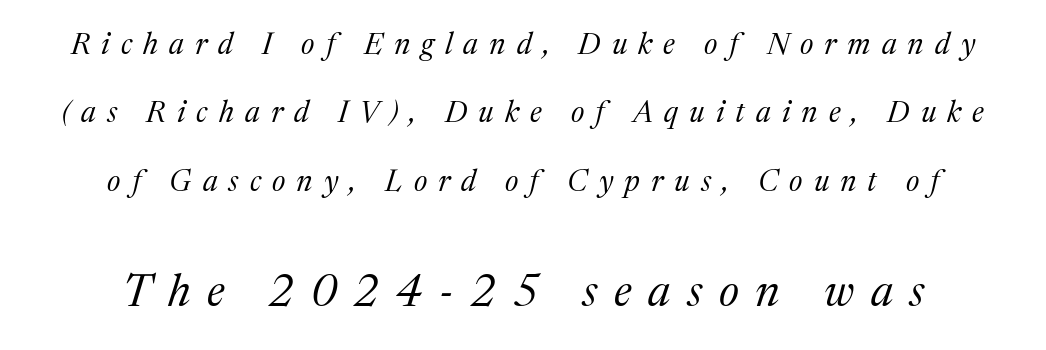
The image shows 45 px regular-weight serif type, italic (leaning right); set centered, loose line spacing (2.28x), unusually wide letter spacing (+0.37 em), not underlined; the second (bottom) block is 1.5x larger; medium stroke contrast and a medium x-height.
